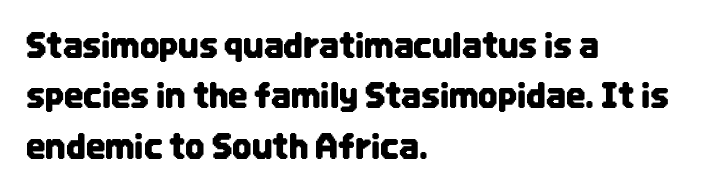
{"serif": "no", "italic": "no", "width": "condensed", "stroke_contrast": "low", "x_height": "large", "monospaced": "no", "underline": "no", "align": "left", "line_spacing": "normal", "line_spacing_ratio": 1.48, "letter_spacing": "normal", "letter_spacing_em": 0.0, "glyph_px": 34}
